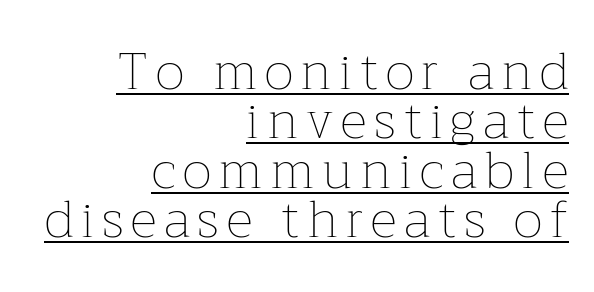
The rag falls on the left side of this text block. Baseline-to-baseline distance is barely more than the letter height. The lettering stays uniformly vertical, giving the passage a roman look. Underline: present. The strokes are not fattened; the text isn't bold. The face used here is proportionally spaced, like ordinary book or web type.
